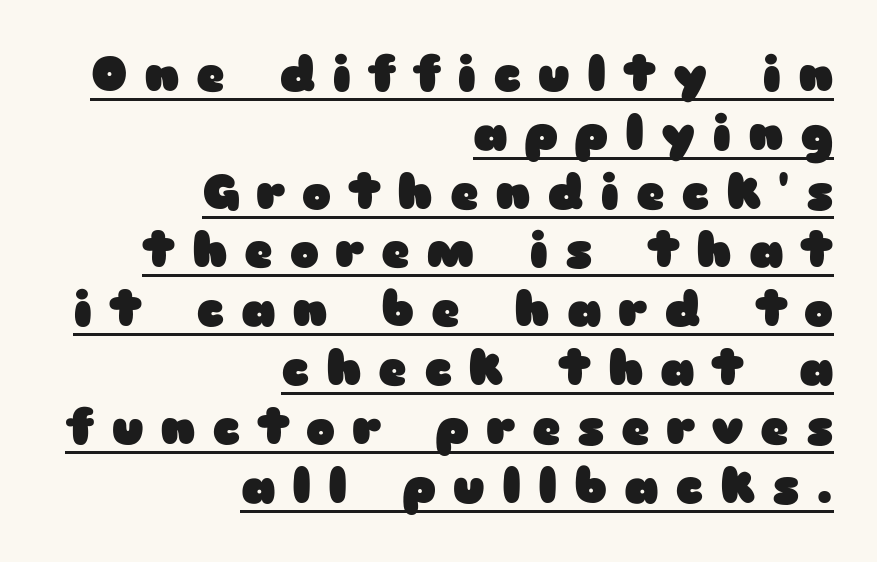
Does a line run under the words? Yes, clearly. When letters stand straight like this, we call the style roman or upright. The rendering inserts visible extra space after every character. The letters advance in unequal steps, a hallmark of proportional type. Visually the block forms a straight wall on the right and a jagged coastline on the left. This is sans-serif lettering, the kind often seen on screens and signage.
